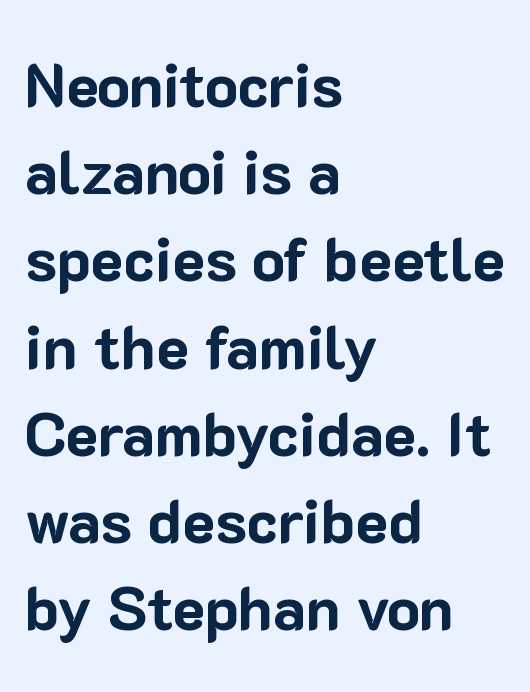
{"serif": "no", "italic": "no", "bold": "yes", "weight": "bold", "width": "normal", "stroke_contrast": "low", "x_height": "medium", "monospaced": "no", "underline": "no", "align": "left", "line_spacing": "normal", "line_spacing_ratio": 1.43, "letter_spacing": "normal", "letter_spacing_em": 0.0, "glyph_px": 61}
